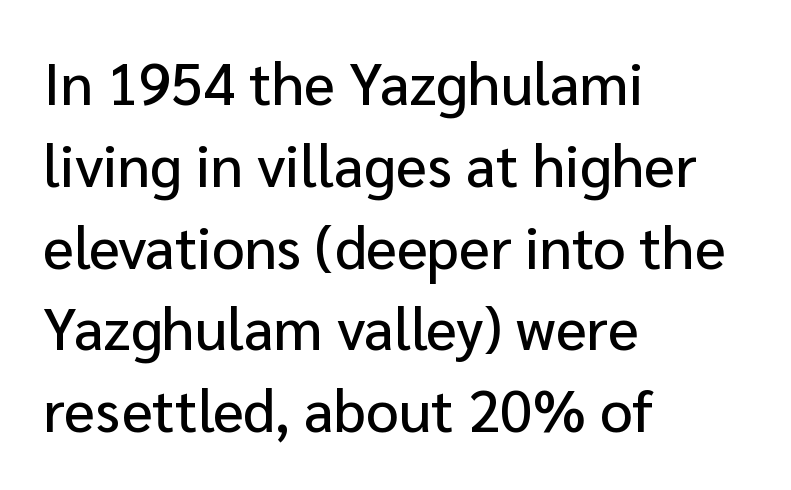
Q: Is the text italic (slanted)? A: No, it is upright.
Q: Is the typeface a serif or a sans-serif typeface? A: Sans-serif.
Q: Is the text underlined? A: No.
Q: How is the paragraph aligned? A: Left-aligned.
Q: Is the spacing between letters normal or unusually wide? A: Normal.
Q: Is the spacing between lines tight, normal or loose? A: Normal.
Q: Width (condensed, normal, or wide)? A: Normal.
Q: Stroke contrast? A: Low.
Q: x-height? A: Medium.
Q: Monospaced? A: No.
